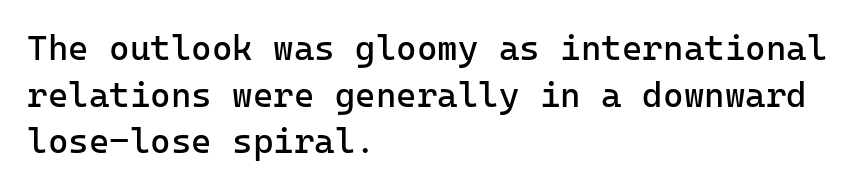
The image shows 35 px regular-weight sans-serif type, upright; set left-aligned, normal line spacing (1.33x), normal letter spacing, not underlined; low stroke contrast and a medium x-height.
